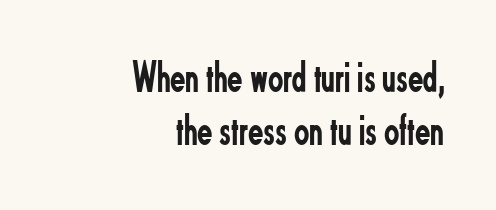
{"serif": "no", "italic": "no", "bold": "no", "weight": "regular", "width": "condensed", "stroke_contrast": "low", "x_height": "small", "monospaced": "no", "underline": "no", "align": "right", "line_spacing_ratio": 1.17, "letter_spacing": "normal", "letter_spacing_em": 0.0, "glyph_px": 45}
